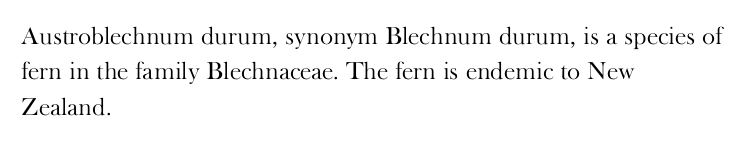
The image shows 25 px text type, upright; set left-aligned, normal line spacing (1.42x), normal letter spacing, not underlined.
